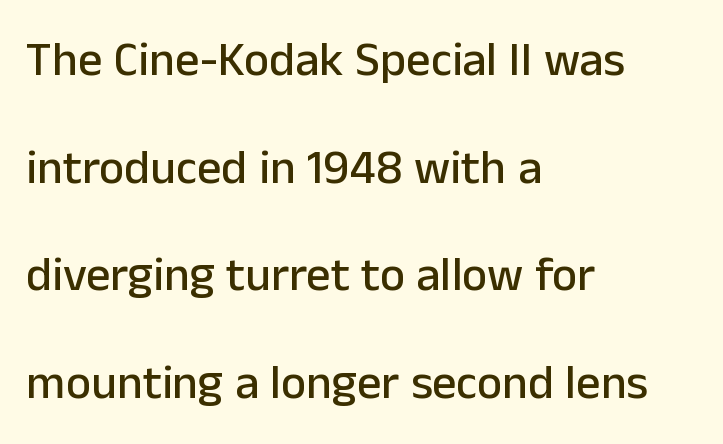
Q: Is the text italic (slanted)? A: No, it is upright.
Q: Is the typeface a serif or a sans-serif typeface? A: Sans-serif.
Q: Is the text underlined? A: No.
Q: How is the paragraph aligned? A: Left-aligned.
Q: Is the spacing between letters normal or unusually wide? A: Normal.
Q: Is the spacing between lines tight, normal or loose? A: Loose.
Q: Width (condensed, normal, or wide)? A: Normal.
Q: Stroke contrast? A: Low.
Q: x-height? A: Medium.
Q: Monospaced? A: No.
